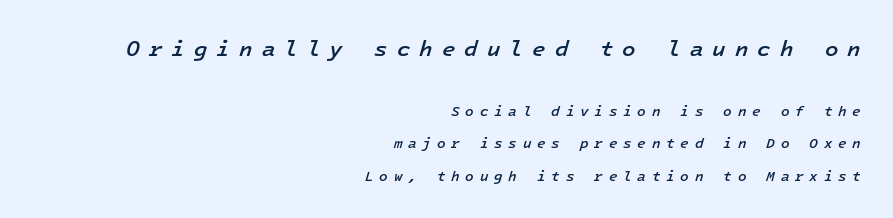
Q: Is the text bold? A: Semi-bold.
Q: Is the text italic (slanted)? A: Yes, it leans right by about 16 degrees.
Q: Is the text underlined? A: No.
Q: How is the paragraph aligned? A: Right-aligned.
Q: Is the spacing between letters normal or unusually wide? A: Unusually wide.
Q: Is the spacing between lines tight, normal or loose? A: Loose.
Q: Which block of text is set in a larger size, the first (top) or the second (bottom)? A: The first (top) one.
